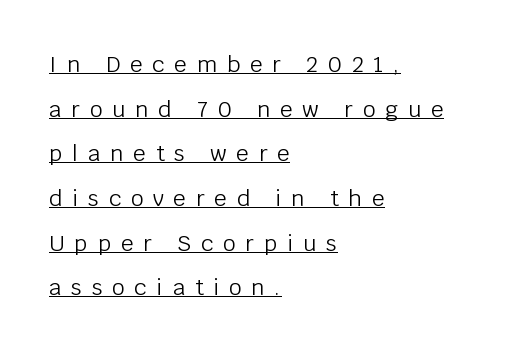
No italicization has been applied; the sample stays upright. Every word sits above its own underline. Here the glyphs are tracked loosely, breaking word shapes into spaced letters. The characters are drawn with everyday or finer stroke widths. Leading: increased. The paragraph has a hard left edge and a soft right edge.
